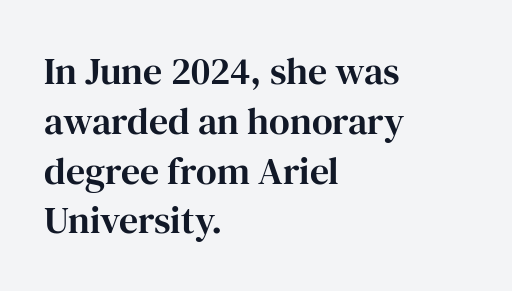
If you measured baseline to baseline, you'd find a middling distance. A typesetter would call this proportional, since set widths differ per character. Nope, not italic — everything's standing straight. If you drew a ruler down the left edge, every line would touch it. These lines are composed in type with serifs.
